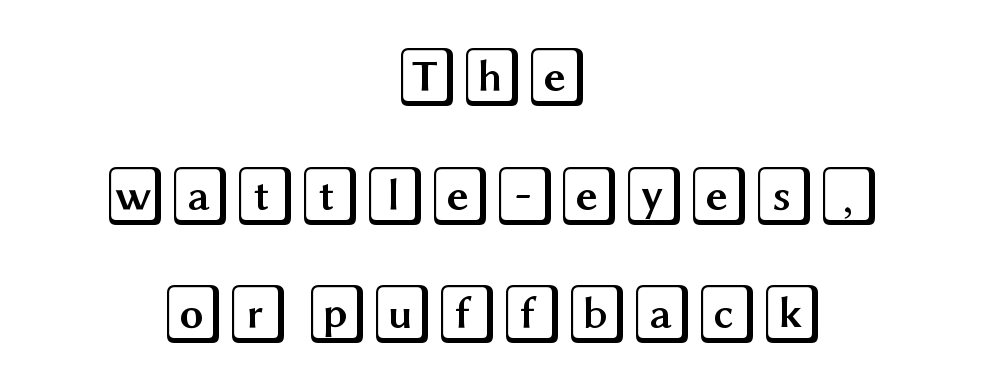
Q: Is the text italic (slanted)? A: No, it is upright.
Q: Is the text underlined? A: No.
Q: How is the paragraph aligned? A: Centered.
Q: Is the spacing between letters normal or unusually wide? A: Normal.
Q: Is the spacing between lines tight, normal or loose? A: Loose.
Q: Width (condensed, normal, or wide)? A: Wide.
Q: x-height? A: Large.
